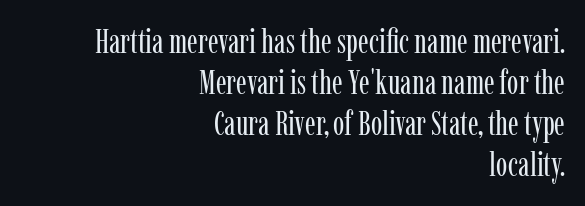
The image shows 34 px regular-weight, condensed serif type, upright; set right-aligned, line spacing 1.21x, normal letter spacing, not underlined; low stroke contrast and a medium x-height.
